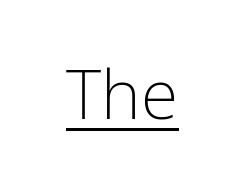
You could not count columns in this text — the font is proportionally spaced. Vertical stems look standard width or narrower in stroke. Emphasis is given by a line drawn under the lettering. The characters display no serif detailing; their extremities are plain. Is the letter spacing exaggerated? No — it looks like the ordinary default.
